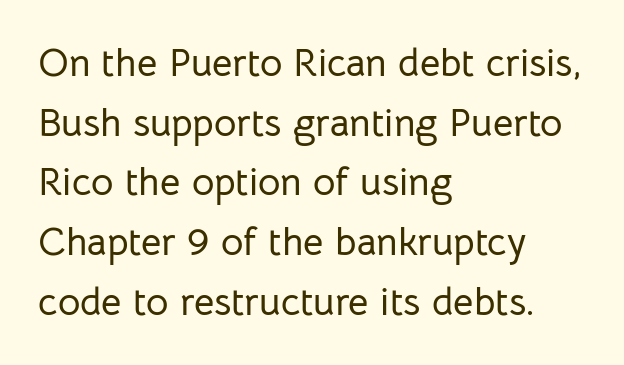
The image shows 39 px sans-serif type, upright; set left-aligned, normal line spacing (1.53x), normal letter spacing, not underlined; low stroke contrast and a medium x-height.
